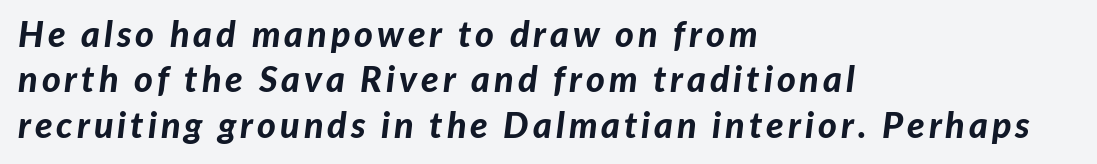
Q: Is the text bold? A: Yes.
Q: Is the text italic (slanted)? A: Yes, it leans right by about 7 degrees.
Q: Is the text underlined? A: No.
Q: How is the paragraph aligned? A: Left-aligned.
Q: Is the spacing between lines tight, normal or loose? A: Normal.
Q: Width (condensed, normal, or wide)? A: Normal.
Q: Stroke contrast? A: Low.
Q: x-height? A: Medium.
Q: Monospaced? A: No.
